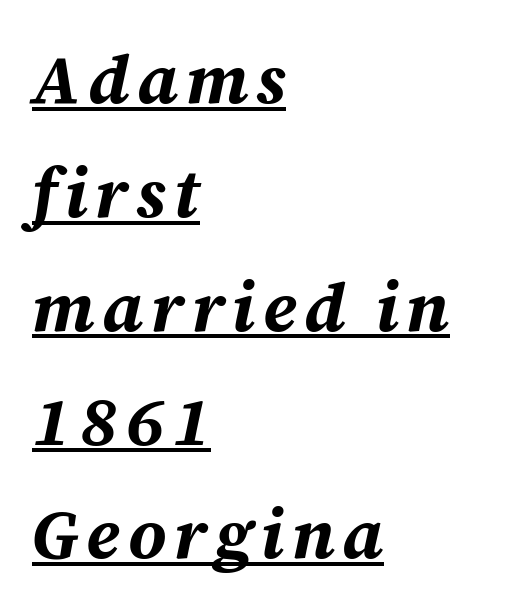
{"italic": "yes", "lean": "right", "slant_degrees": 12, "bold": "yes", "weight": "bold", "width": "normal", "stroke_contrast": "medium", "x_height": "medium", "monospaced": "no", "underline": "yes", "align": "left", "line_spacing": "normal", "line_spacing_ratio": 1.65, "glyph_px": 69}
